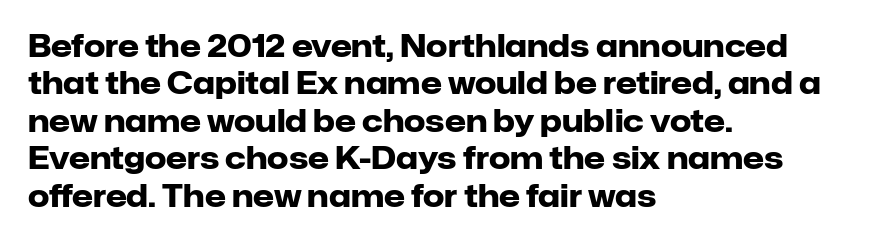
{"serif": "no", "italic": "no", "bold": "yes", "weight": "heavy", "width": "normal", "stroke_contrast": "low", "x_height": "medium", "monospaced": "no", "underline": "no", "align": "left", "line_spacing": "normal", "line_spacing_ratio": 1.25, "letter_spacing": "normal", "letter_spacing_em": 0.0, "glyph_px": 30}
